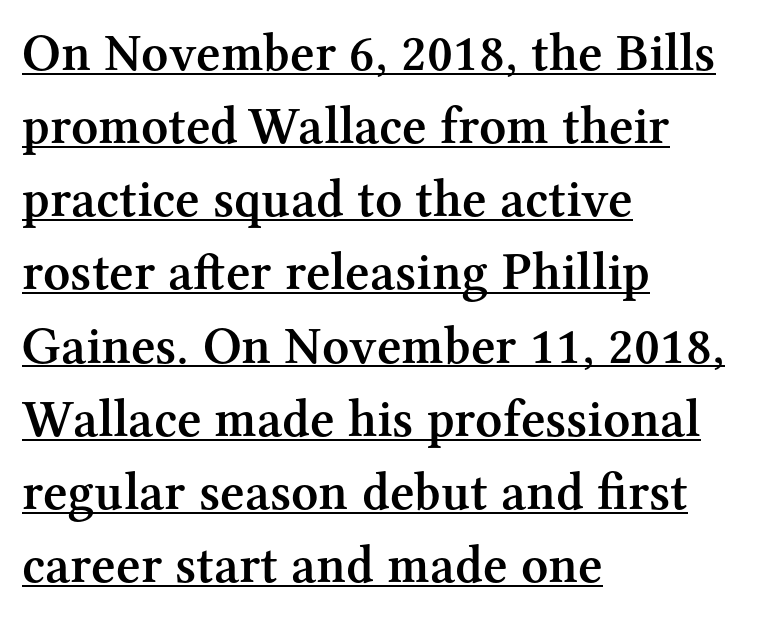
{"serif": "yes", "italic": "no", "bold": "semi", "weight": "semibold", "width": "normal", "stroke_contrast": "medium", "x_height": "medium", "monospaced": "no", "underline": "yes", "align": "left", "line_spacing": "normal", "line_spacing_ratio": 1.38, "letter_spacing": "normal", "letter_spacing_em": 0.0, "glyph_px": 53}
